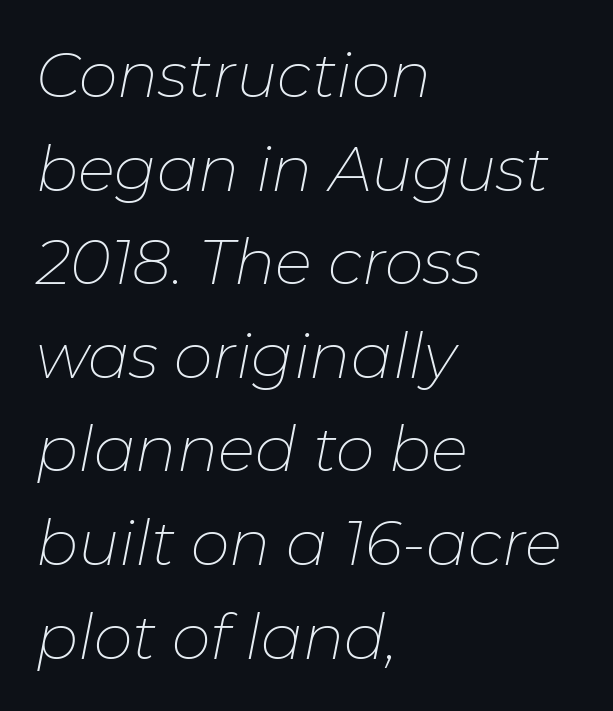
{"italic": "yes", "lean": "right", "slant_degrees": 11, "bold": "no", "weight": "thin", "width": "normal", "stroke_contrast": "low", "x_height": "medium", "monospaced": "no", "underline": "no", "align": "left", "line_spacing": "normal", "line_spacing_ratio": 1.51, "letter_spacing": "normal", "letter_spacing_em": 0.0, "glyph_px": 62}
